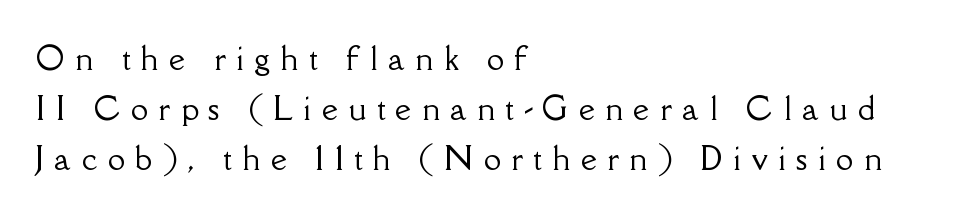
Looks like regular typesetting: each glyph gets only the width it needs. Decoration check: the copy has no underline. Horizontal bands of white between lines are of average thickness. The paragraph shown leans on its left margin. Unlike a clean sans, this face finishes its strokes with serifs.
